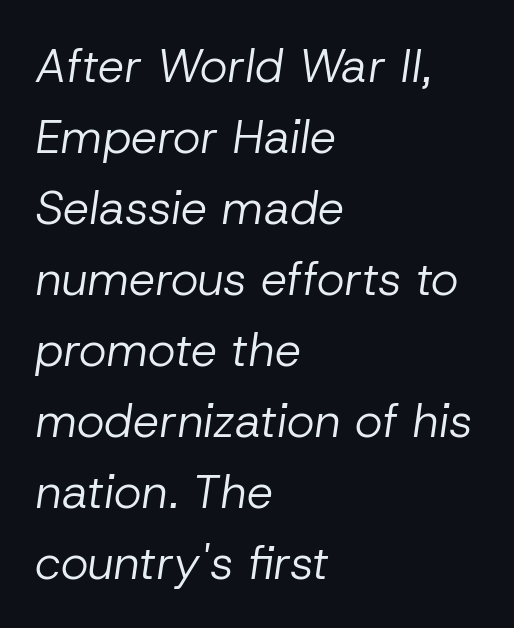
{"italic": "yes", "lean": "right", "slant_degrees": 8, "bold": "no", "weight": "regular", "width": "normal", "stroke_contrast": "low", "x_height": "medium", "monospaced": "no", "underline": "no", "align": "left", "line_spacing": "normal", "line_spacing_ratio": 1.51, "letter_spacing": "normal", "letter_spacing_em": 0.0, "glyph_px": 47}
